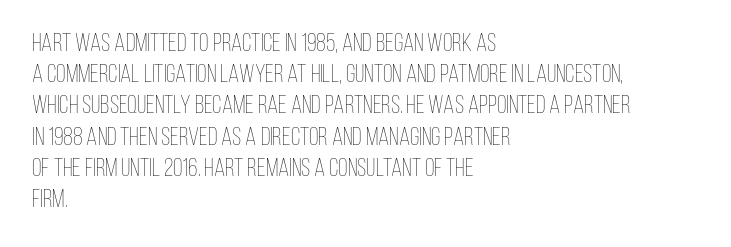
The image shows 25 px text type, upright; set left-aligned, normal line spacing (1.25x), normal letter spacing, not underlined.
